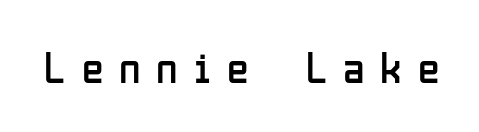
Letters have the restrained weight of plain body copy at most. Unlike italic type, these characters show no tilt at all. Words float on clear page, feet unadorned. The face used here is proportionally spaced, like ordinary book or web type. These lines have a slow, spaced-out rhythm from letter to letter.
